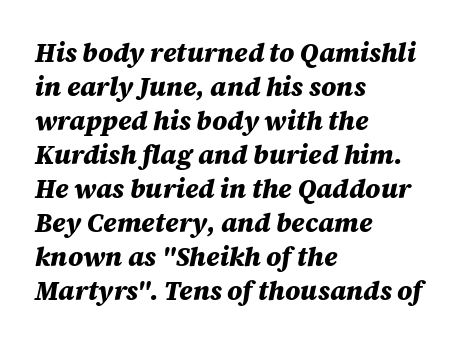
{"italic": "yes", "lean": "right", "slant_degrees": 12, "bold": "yes", "underline": "no", "align": "left", "line_spacing": "normal", "line_spacing_ratio": 1.31, "letter_spacing": "normal", "letter_spacing_em": 0.0, "glyph_px": 26}
